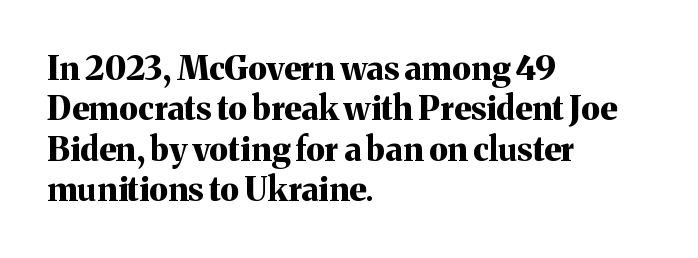
Q: Is the text bold? A: Yes.
Q: Is the text italic (slanted)? A: No, it is upright.
Q: Is the typeface a serif or a sans-serif typeface? A: Serif.
Q: Is the text underlined? A: No.
Q: How is the paragraph aligned? A: Left-aligned.
Q: Is the spacing between letters normal or unusually wide? A: Normal.
Q: Width (condensed, normal, or wide)? A: Normal.
Q: Stroke contrast? A: Medium.
Q: x-height? A: Medium.
Q: Monospaced? A: No.
